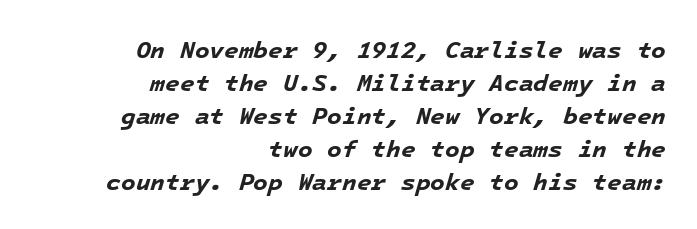
{"italic": "yes", "lean": "right", "slant_degrees": 16, "bold": "yes", "underline": "no", "align": "right", "line_spacing": "normal", "line_spacing_ratio": 1.38, "letter_spacing": "normal", "letter_spacing_em": 0.0, "glyph_px": 24}
